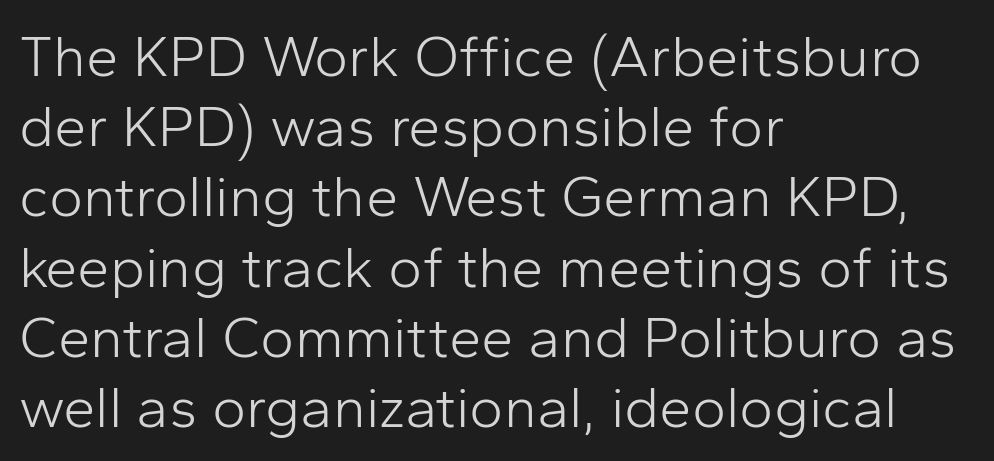
The passage shown has conventional tracking throughout. On a weight scale, this lands at 450 or below. A typesetter would mark this as roman, not italic. Nothing sits at the stroke ends, so this counts as sans-serif. The letters advance in unequal steps, a hallmark of proportional type. Clear beneath every line of the passage.
